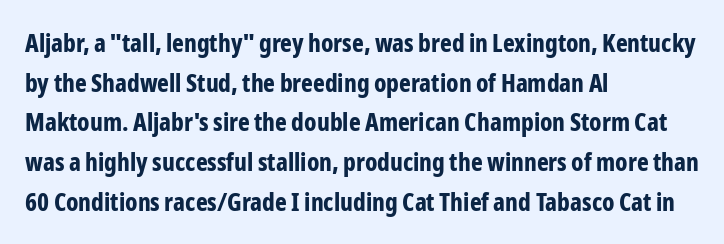
The words here are not underlined. Glyph-to-glyph distance matches everyday printed text. The rows are spaced the way most documents space them. The lettering holds an erect, upright posture throughout. Heavy-handed strokes throughout: this text is bold. Which margin do the lines hug? The left one — the right edge is uneven.
